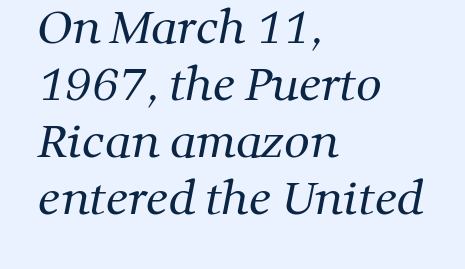
The image shows 45 px regular-weight serif type; set left-aligned, normal line spacing (1.27x), normal letter spacing, not underlined; medium stroke contrast and a medium x-height.
